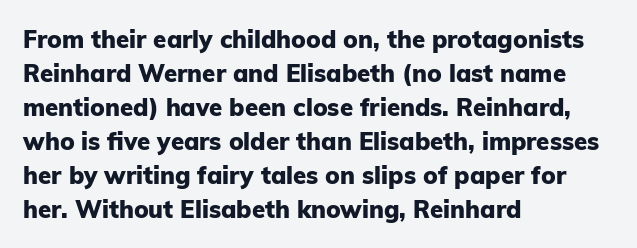
Q: Is the text bold? A: Yes.
Q: Is the text italic (slanted)? A: No, it is upright.
Q: Is the text underlined? A: No.
Q: How is the paragraph aligned? A: Left-aligned.
Q: Is the spacing between letters normal or unusually wide? A: Normal.
Q: Is the spacing between lines tight, normal or loose? A: Normal.
